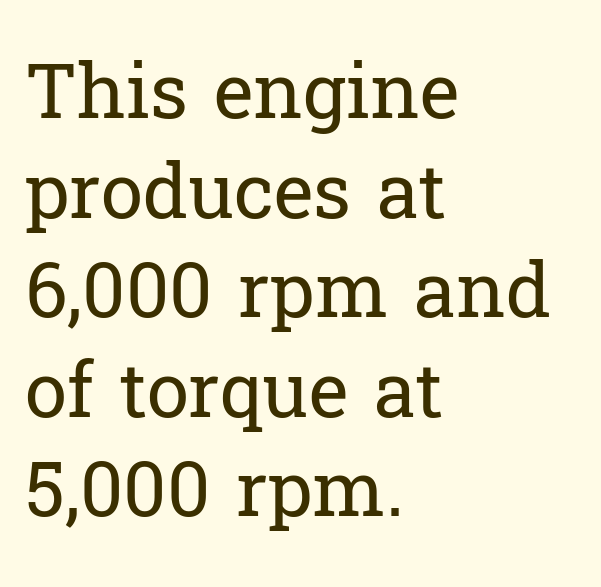
Q: Is the text bold? A: No.
Q: Is the text italic (slanted)? A: No, it is upright.
Q: Is the typeface a serif or a sans-serif typeface? A: Serif.
Q: Is the text underlined? A: No.
Q: How is the paragraph aligned? A: Left-aligned.
Q: Is the spacing between letters normal or unusually wide? A: Normal.
Q: Is the spacing between lines tight, normal or loose? A: Normal.
Q: Width (condensed, normal, or wide)? A: Normal.
Q: Stroke contrast? A: Low.
Q: x-height? A: Medium.
Q: Monospaced? A: No.
